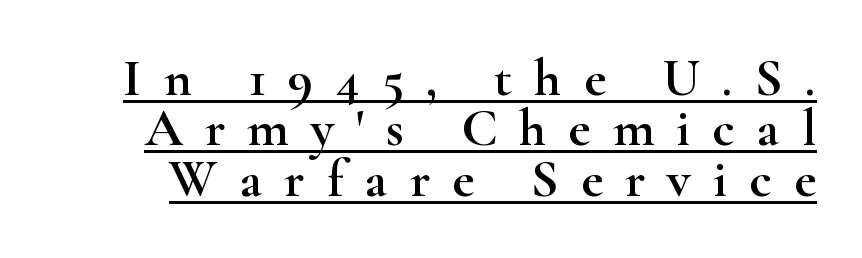
Q: Is the text italic (slanted)? A: No, it is upright.
Q: Is the typeface a serif or a sans-serif typeface? A: Serif.
Q: Is the text underlined? A: Yes.
Q: Is the spacing between letters normal or unusually wide? A: Unusually wide.
Q: Is the spacing between lines tight, normal or loose? A: Tight.
Q: Width (condensed, normal, or wide)? A: Wide.
Q: Stroke contrast? A: High.
Q: x-height? A: Small.
Q: Monospaced? A: No.
